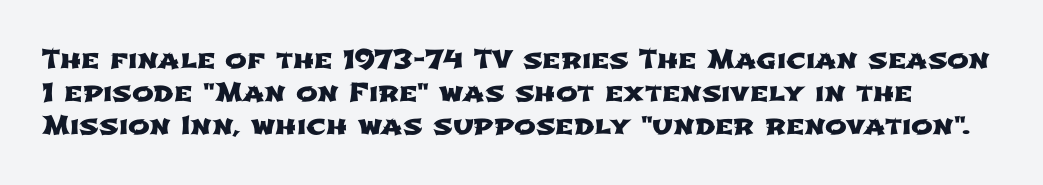
{"underline": "no", "line_spacing": "normal", "line_spacing_ratio": 1.26, "letter_spacing": "normal", "letter_spacing_em": 0.0, "glyph_px": 26}
